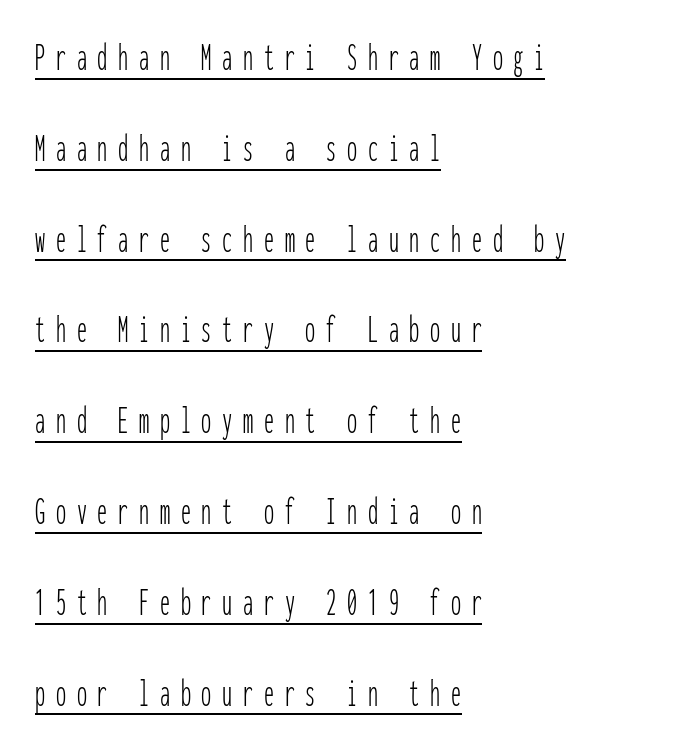
The image shows 40 px thin, condensed sans-serif type, upright, monospaced; set left-aligned, loose line spacing (2.27x), unusually wide letter spacing (+0.27 em), underlined; low stroke contrast and a medium x-height.
